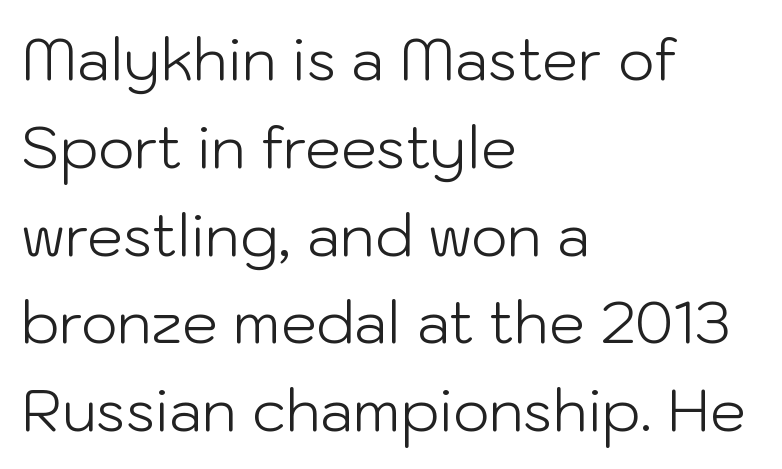
The image shows 57 px light sans-serif type, upright; set left-aligned, normal line spacing (1.54x), normal letter spacing, not underlined; low stroke contrast and a medium x-height.
